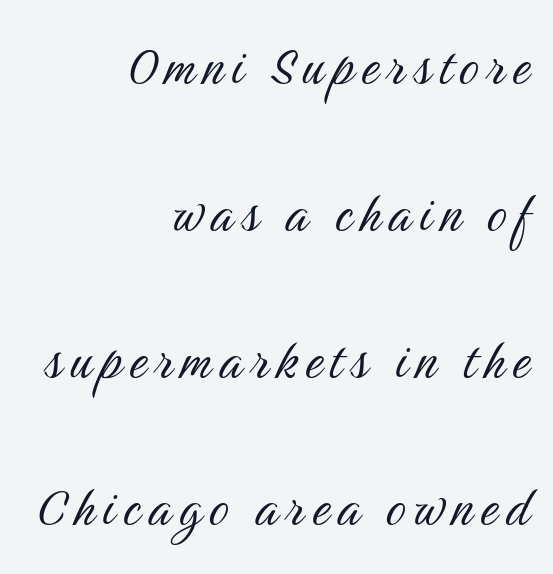
The string is rendered with underlining switched off. The cut favours lightness, reaching ordinary text weight at its darkest. No feet cap the strokes, marking this as sans-serif type. Vertical spacing — loose.
